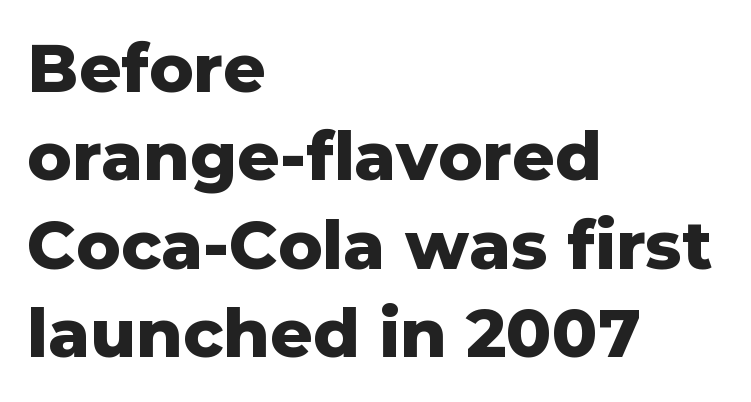
The image shows 67 px heavy sans-serif type, upright; set left-aligned, normal line spacing (1.32x), normal letter spacing, not underlined; low stroke contrast and a medium x-height.
